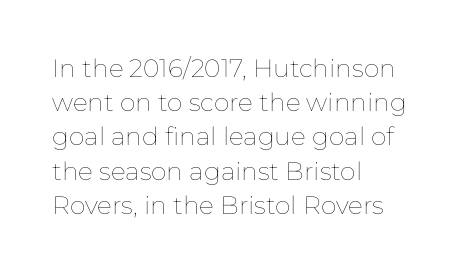
Q: Is the text bold? A: No.
Q: Is the text italic (slanted)? A: No, it is upright.
Q: Is the text underlined? A: No.
Q: How is the paragraph aligned? A: Left-aligned.
Q: Is the spacing between letters normal or unusually wide? A: Normal.
Q: Is the spacing between lines tight, normal or loose? A: Normal.
